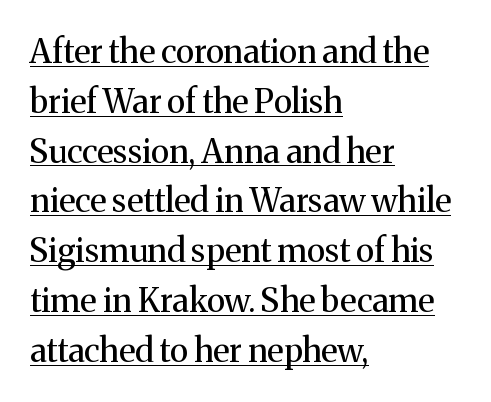
Think standard paragraph weight, or any step lighter than that. Each line starts at the same left margin while the right side varies. Stroke terminals: seriffed. Students, observe the line beneath the letters — that is underlining. A typesetter would call this proportional, since set widths differ per character.
